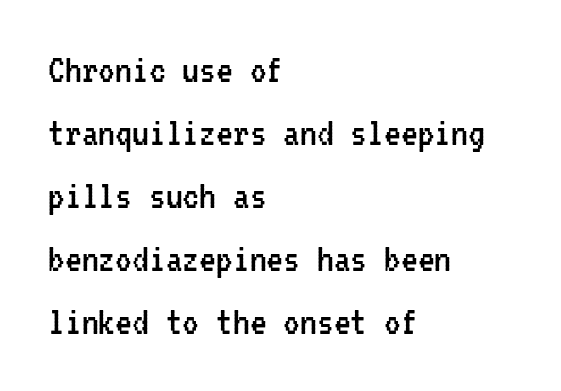
The glyphs are unaccompanied by any horizontal stroke below them. Fixed-width glyphs throughout — classic coding-font behaviour. Compared with typical paragraphs, the rows here are spaced about the same. In terms of letterspacing, this is plain default setting. Style check: upright. These lines stack with their left ends in a neat column.
